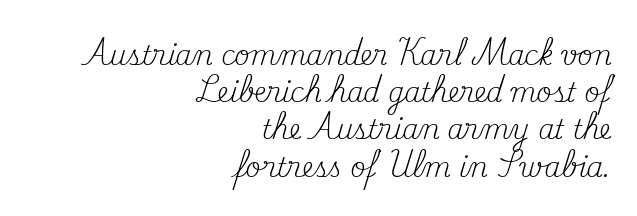
Summary of vertical rhythm: regular, with standard interline spacing. A student would call this right alignment; a typographer would say flush right, rag left. Weight: regular or lighter.
